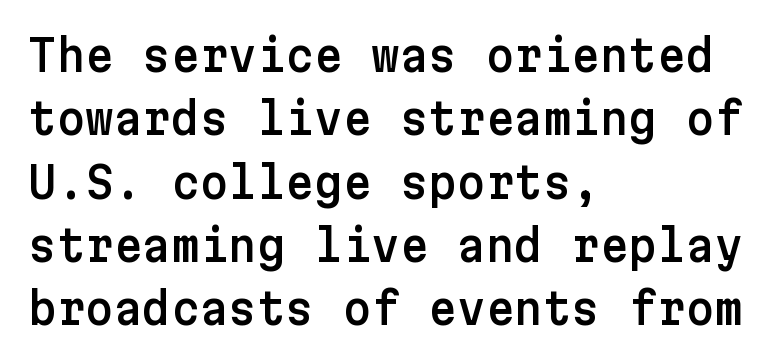
Q: Is the text italic (slanted)? A: No, it is upright.
Q: Is the typeface a serif or a sans-serif typeface? A: Sans-serif.
Q: Is the text underlined? A: No.
Q: How is the paragraph aligned? A: Left-aligned.
Q: Is the spacing between letters normal or unusually wide? A: Normal.
Q: Is the spacing between lines tight, normal or loose? A: Normal.
Q: Width (condensed, normal, or wide)? A: Normal.
Q: Stroke contrast? A: Low.
Q: x-height? A: Medium.
